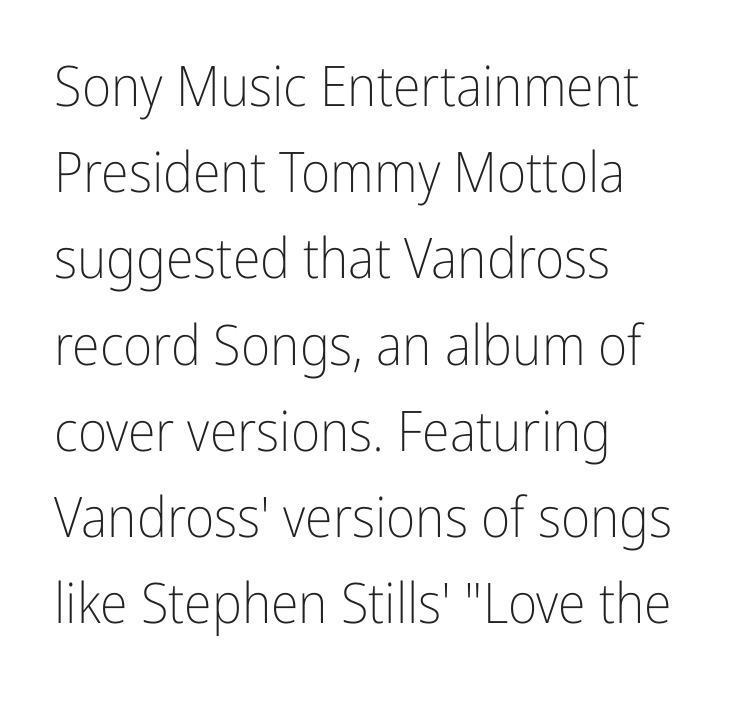
{"serif": "no", "italic": "no", "bold": "no", "weight": "light", "width": "condensed", "stroke_contrast": "low", "x_height": "medium", "monospaced": "no", "underline": "no", "align": "left", "line_spacing": "normal", "line_spacing_ratio": 1.54, "letter_spacing": "normal", "letter_spacing_em": 0.0, "glyph_px": 56}
